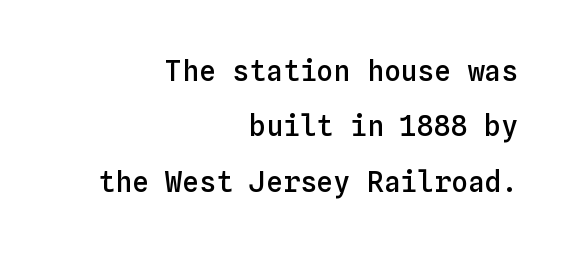
Q: Is the text bold? A: Semi-bold.
Q: Is the text italic (slanted)? A: No, it is upright.
Q: Is the text underlined? A: No.
Q: How is the paragraph aligned? A: Right-aligned.
Q: Is the spacing between letters normal or unusually wide? A: Normal.
Q: Is the spacing between lines tight, normal or loose? A: Loose.
Q: Width (condensed, normal, or wide)? A: Normal.
Q: Stroke contrast? A: Low.
Q: x-height? A: Medium.
Q: Monospaced? A: Yes.
